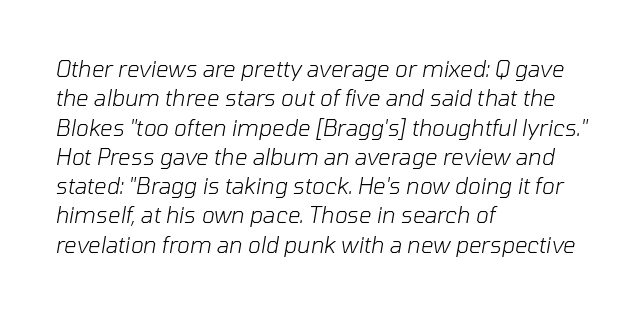
The image shows 22 px text type, italic (leaning right); set left-aligned, normal line spacing (1.33x), normal letter spacing, not underlined.
